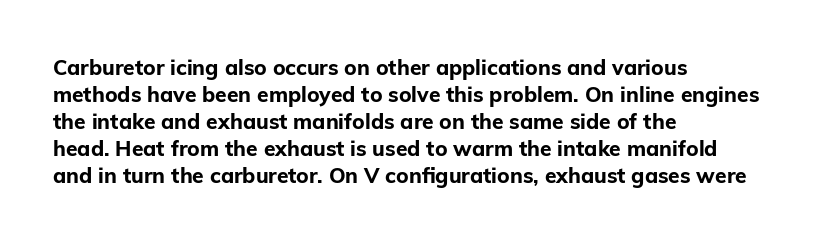
The image shows 21 px bold type, upright; set left-aligned, normal line spacing (1.29x), normal letter spacing, not underlined.
